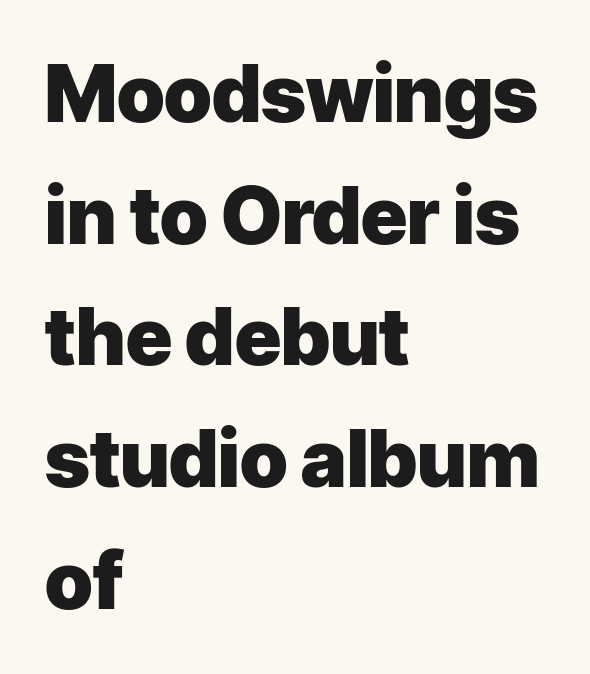
The axis of the letterforms is exactly vertical. The font is running at its bold setting. Note: no serifs on the glyphs. The zone under the glyphs is completely vacant.
